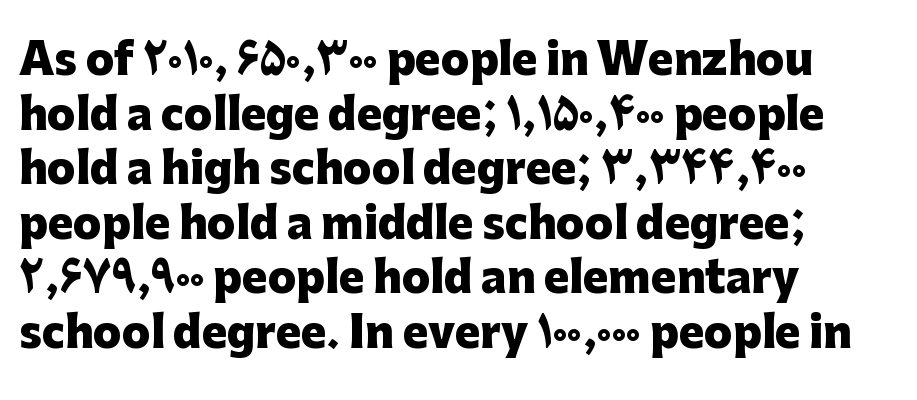
A typesetter would mark this as roman, not italic. Casual observation: everything's shoved over to the left. The block of text has a typical density, with ordinary space between rows. Spacing verdict: proportional, widths tailored to each character. Default kerning and tracking; the words read as compact shapes.
